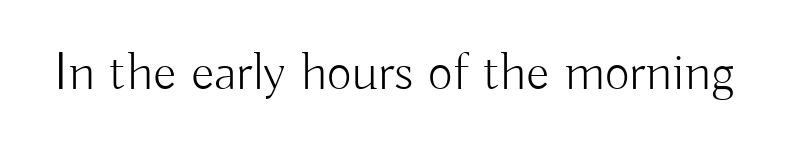
Q: Is the text bold? A: No.
Q: Is the text italic (slanted)? A: No, it is upright.
Q: Is the typeface a serif or a sans-serif typeface? A: Sans-serif.
Q: Is the text underlined? A: No.
Q: Is the spacing between letters normal or unusually wide? A: Normal.
Q: Width (condensed, normal, or wide)? A: Normal.
Q: Stroke contrast? A: Low.
Q: x-height? A: Small.
Q: Monospaced? A: No.
